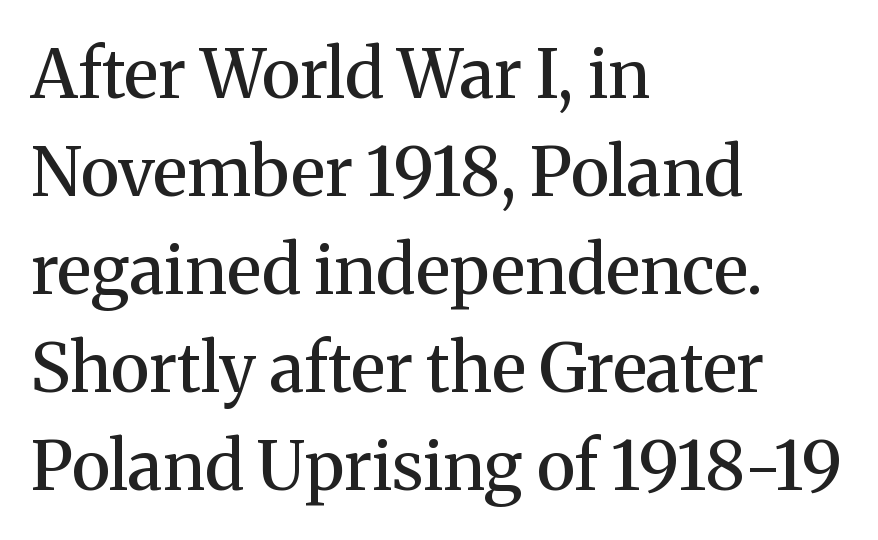
The image shows 68 px semibold serif type, upright; set left-aligned, normal line spacing (1.44x), normal letter spacing, not underlined; medium stroke contrast and a medium x-height.
